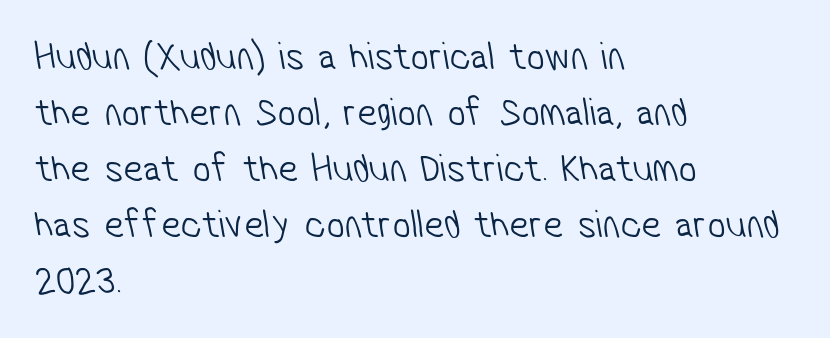
The image shows 40 px light, condensed sans-serif type; set left-aligned, normal line spacing (1.4x), normal letter spacing, not underlined; low stroke contrast and a medium x-height.
